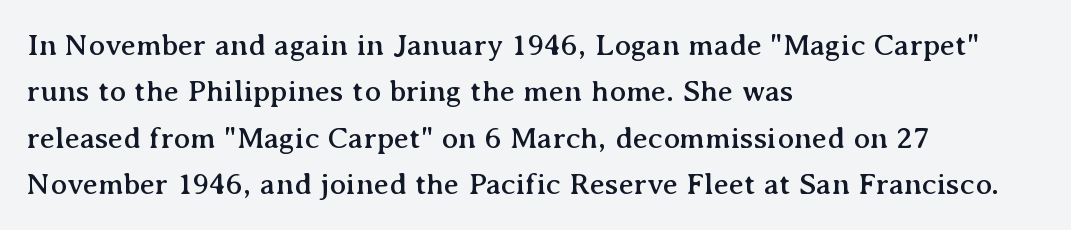
{"serif": "yes", "italic": "no", "width": "normal", "stroke_contrast": "medium", "x_height": "medium", "monospaced": "no", "underline": "no", "align": "left", "line_spacing": "normal", "line_spacing_ratio": 1.5, "letter_spacing": "normal", "letter_spacing_em": 0.0, "glyph_px": 31}
